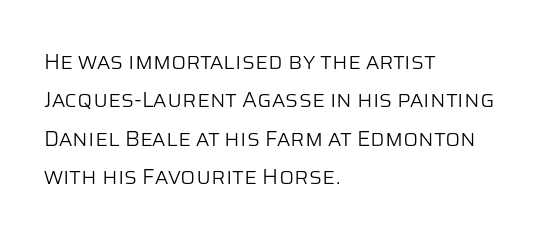
{"italic": "no", "bold": "no", "underline": "no", "align": "left", "line_spacing_ratio": 1.75, "letter_spacing": "normal", "letter_spacing_em": 0.0, "glyph_px": 22}
